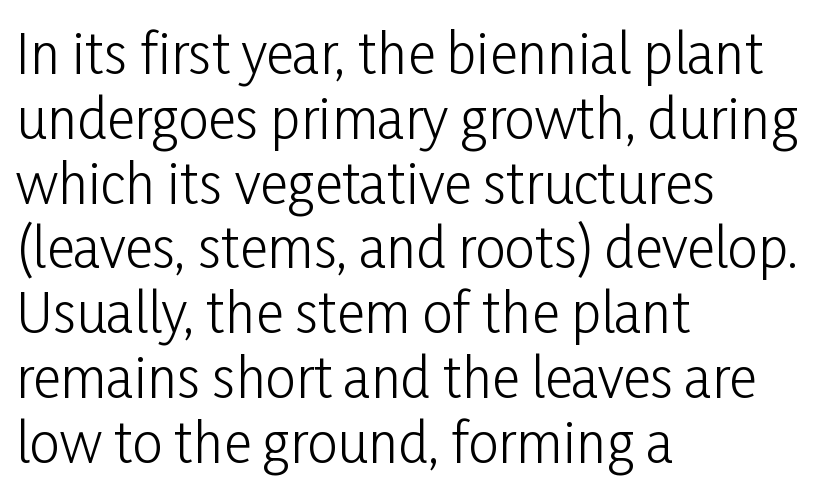
Q: Is the text bold? A: No.
Q: Is the text italic (slanted)? A: No, it is upright.
Q: Is the typeface a serif or a sans-serif typeface? A: Sans-serif.
Q: Is the text underlined? A: No.
Q: How is the paragraph aligned? A: Left-aligned.
Q: Is the spacing between letters normal or unusually wide? A: Normal.
Q: Width (condensed, normal, or wide)? A: Condensed.
Q: Stroke contrast? A: Low.
Q: x-height? A: Medium.
Q: Monospaced? A: No.
